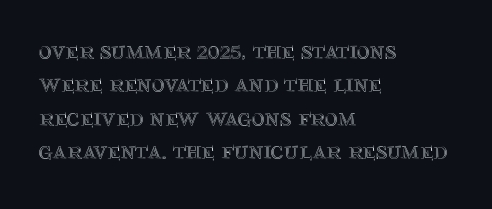
{"italic": "no", "underline": "no", "align": "left", "line_spacing": "normal", "line_spacing_ratio": 1.34, "letter_spacing": "normal", "letter_spacing_em": 0.0, "glyph_px": 25}
